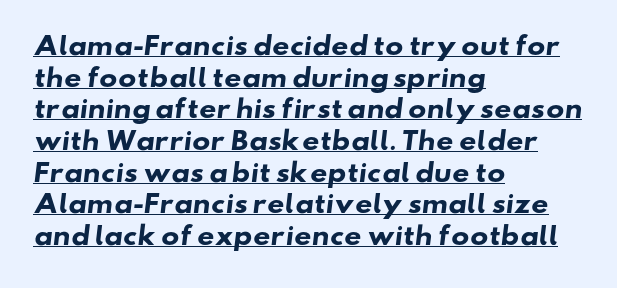
The image shows 24 px bold type; set left-aligned, normal line spacing (1.32x), normal letter spacing, underlined.
